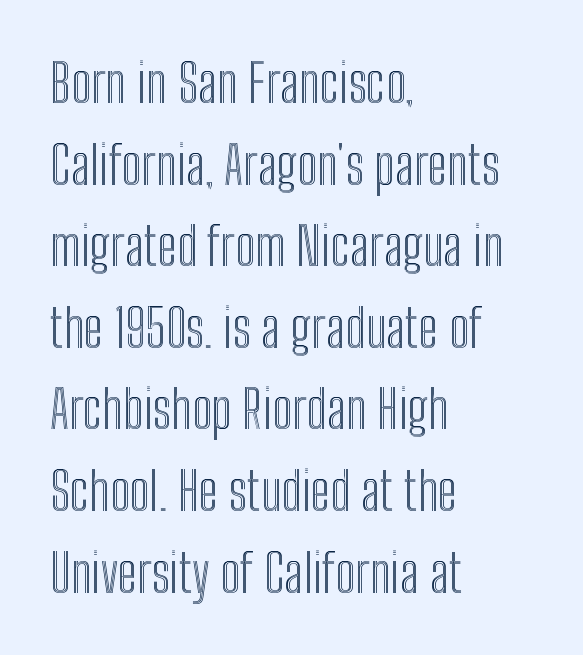
Horizontal alignment here is leftward, the default for most running prose. Here the designer chose a conventional face with non-uniform glyph widths. The vertical gap from one line to the next is medium. It's the straight-up-and-down kind of type. Beneath every word, the page is bare. There is no visible air inserted between adjacent glyphs.
